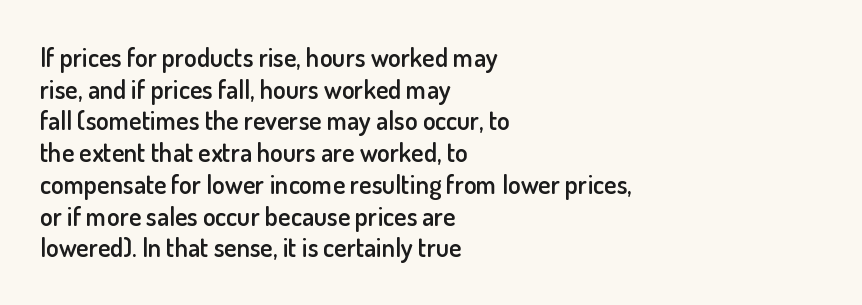
Each row of text sits above clean, open space. Typesetter's note: demi weight, one step under bold. Is the block centered? No — it sits flush against the left margin. Posture: straight, roman, zero tilt. The letterforms sit shoulder to shoulder at normal distance.
